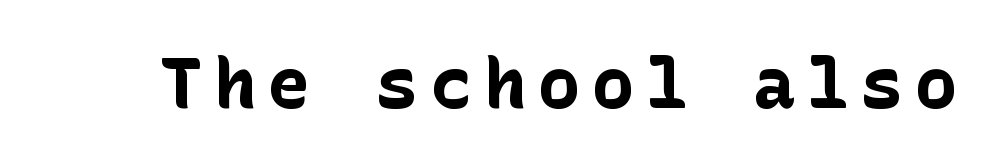
The image shows 70 px bold sans-serif type, upright; set not underlined; low stroke contrast and a medium x-height.
